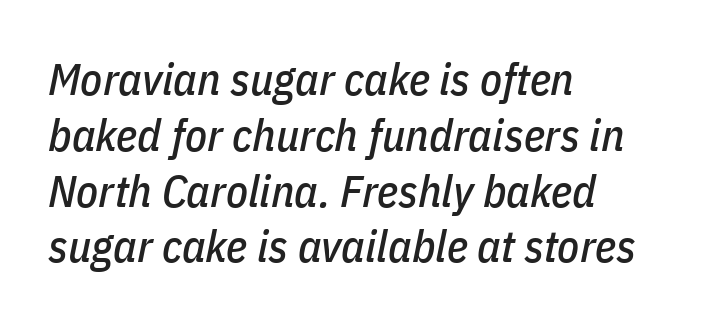
The specimen reads as italic at a glance. Words float on clear page, feet unadorned. These lines are set flush left with a ragged right edge. Proportional: the letters do not fall into vertical columns. A typesetter would call this zero additional tracking.
